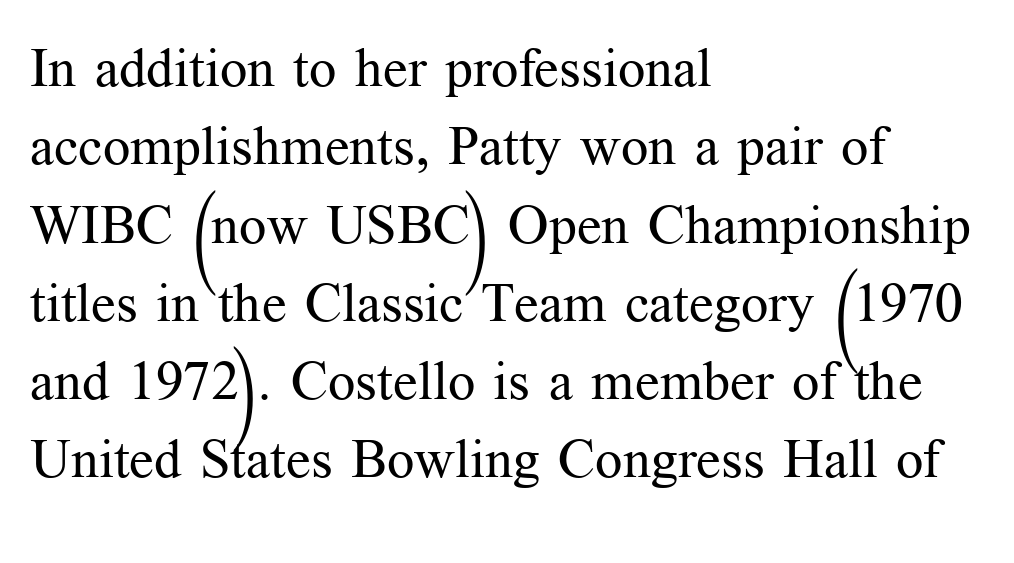
The image shows 54 px regular-weight serif type, upright; set left-aligned, normal line spacing (1.45x), normal letter spacing, not underlined; medium stroke contrast and a medium x-height.
